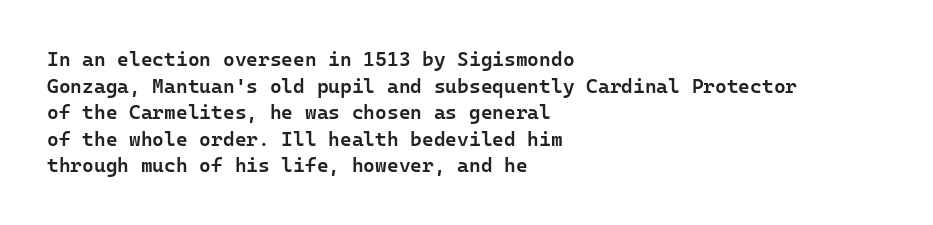
Q: Is the text bold? A: Semi-bold.
Q: Is the text italic (slanted)? A: No, it is upright.
Q: Is the text underlined? A: No.
Q: How is the paragraph aligned? A: Left-aligned.
Q: Is the spacing between letters normal or unusually wide? A: Normal.
Q: Is the spacing between lines tight, normal or loose? A: Normal.
